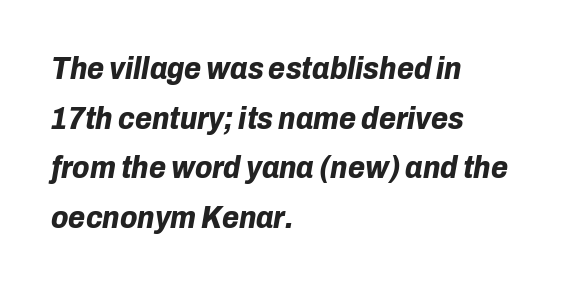
{"italic": "yes", "lean": "right", "slant_degrees": 10, "bold": "yes", "weight": "bold", "width": "normal", "stroke_contrast": "low", "x_height": "medium", "monospaced": "no", "underline": "no", "align": "left", "line_spacing": "normal", "line_spacing_ratio": 1.6, "letter_spacing": "normal", "letter_spacing_em": 0.0, "glyph_px": 31}
